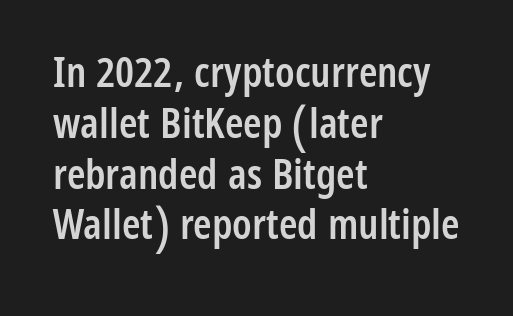
The type is set solid horizontally, with unmodified tracking. Ordinary non-slanted type is in use. You can tell from the bare stems that sans-serif type was used. These lines carry some extra weight — a demibold, not a full bold.
